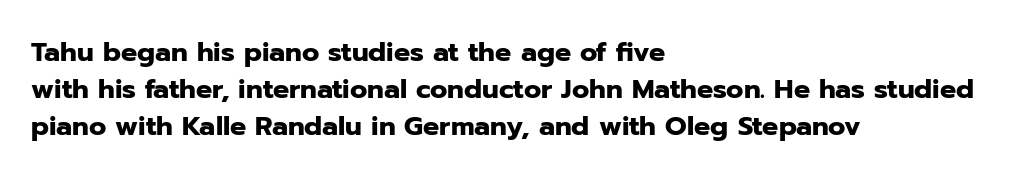
{"italic": "no", "bold": "yes", "underline": "no", "align": "left", "line_spacing": "normal", "line_spacing_ratio": 1.37, "letter_spacing": "normal", "letter_spacing_em": 0.0, "glyph_px": 27}
